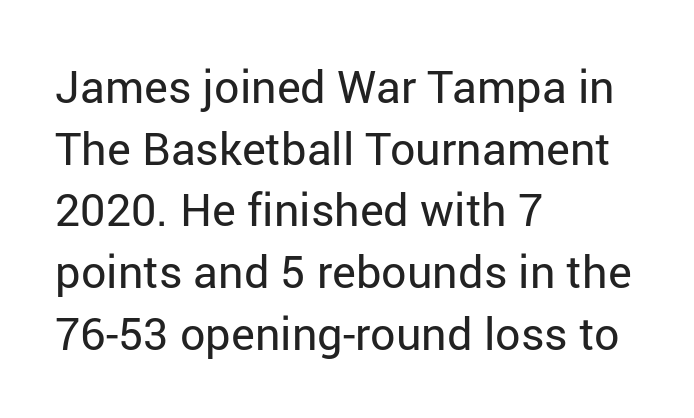
The image shows 45 px regular-weight sans-serif type, upright; set left-aligned, normal line spacing (1.37x), normal letter spacing, not underlined; low stroke contrast and a medium x-height.
